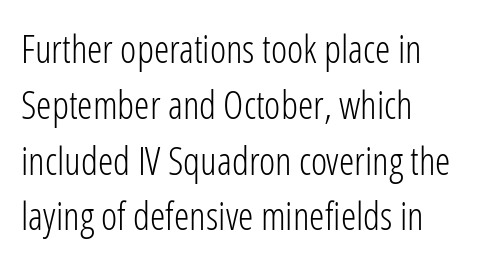
The image shows 39 px light, condensed sans-serif type, upright; set left-aligned, normal line spacing (1.43x), normal letter spacing, not underlined; low stroke contrast and a medium x-height.
